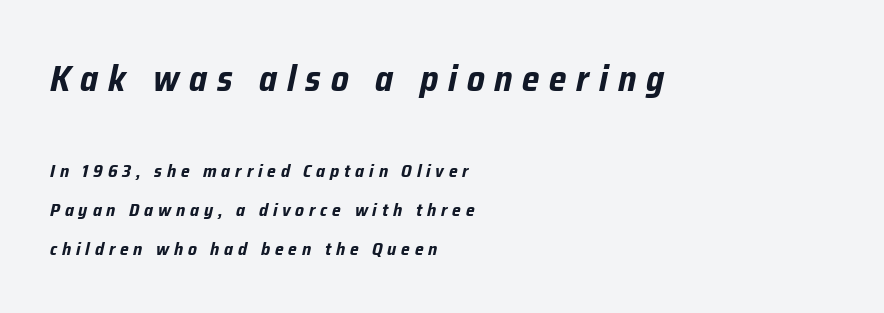
Q: Is the text bold? A: Yes.
Q: Is the text italic (slanted)? A: Yes, it leans right by about 12 degrees.
Q: Is the text underlined? A: No.
Q: How is the paragraph aligned? A: Left-aligned.
Q: Is the spacing between letters normal or unusually wide? A: Unusually wide.
Q: Is the spacing between lines tight, normal or loose? A: Loose.
Q: Which block of text is set in a larger size, the first (top) or the second (bottom)? A: The first (top) one.
Q: Width (condensed, normal, or wide)? A: Condensed.
Q: Stroke contrast? A: Low.
Q: x-height? A: Medium.
Q: Monospaced? A: No.
